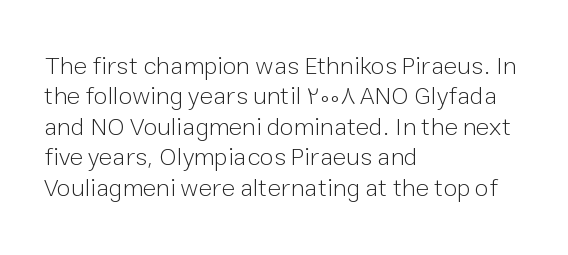
Q: Is the text bold? A: No.
Q: Is the text italic (slanted)? A: No, it is upright.
Q: Is the text underlined? A: No.
Q: How is the paragraph aligned? A: Left-aligned.
Q: Is the spacing between letters normal or unusually wide? A: Normal.
